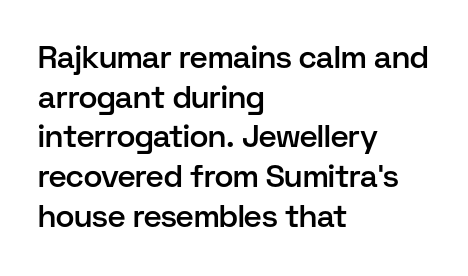
The image shows 31 px semibold sans-serif type, upright; set left-aligned, normal line spacing (1.28x), normal letter spacing, not underlined; low stroke contrast and a medium x-height.
